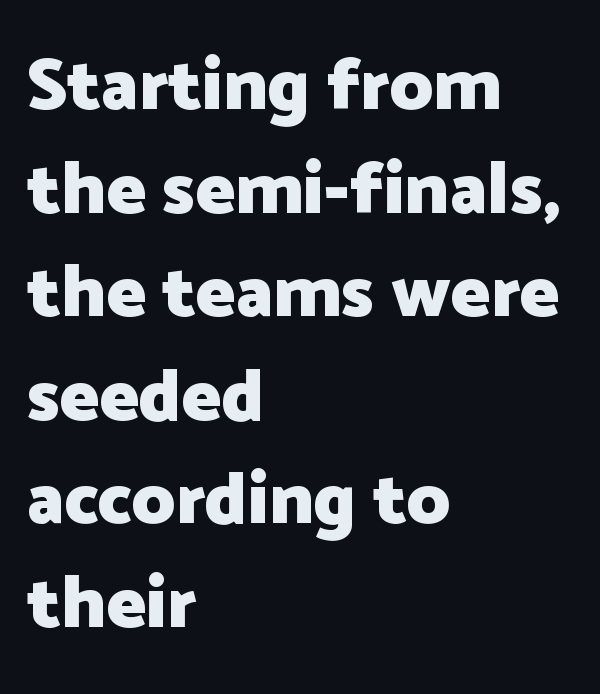
Q: Is the text bold? A: Yes.
Q: Is the text italic (slanted)? A: No, it is upright.
Q: Is the typeface a serif or a sans-serif typeface? A: Sans-serif.
Q: Is the text underlined? A: No.
Q: How is the paragraph aligned? A: Left-aligned.
Q: Is the spacing between letters normal or unusually wide? A: Normal.
Q: Is the spacing between lines tight, normal or loose? A: Normal.
Q: Width (condensed, normal, or wide)? A: Normal.
Q: Stroke contrast? A: Low.
Q: x-height? A: Medium.
Q: Monospaced? A: No.
